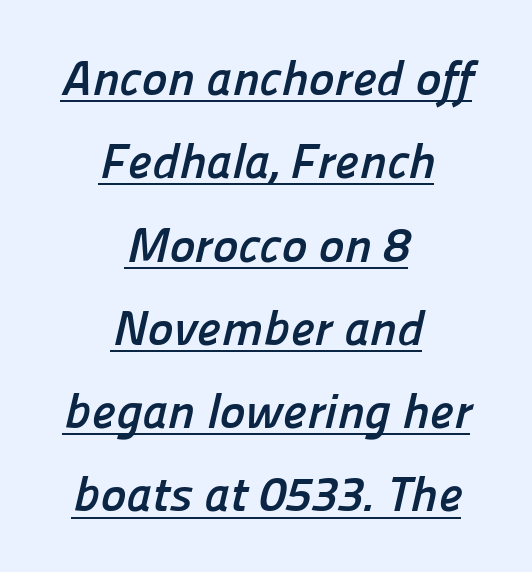
The paragraph shown floats in the horizontal middle. This rendering employs a face without finishing strokes, i.e., a sans-serif. Like a heading marked for emphasis, these lines bear an underscore. In terms of leading, this rendering sits right in the middle. Stroke thickness is high; the sample reads as a true bold. The rendering keeps characters at their native spacing.
